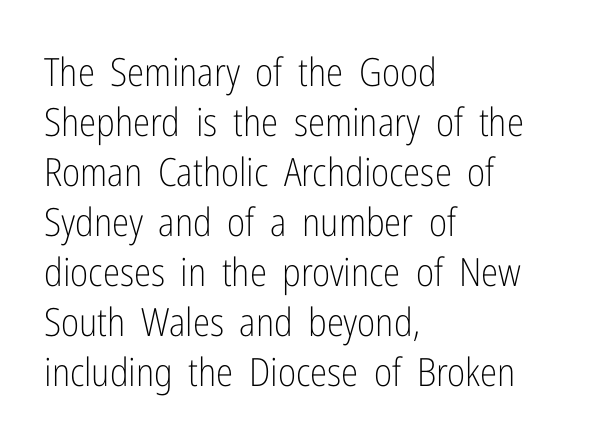
Nope, not italic — everything's standing straight. In terms of letterspacing, this is plain default setting. No letter is thick-stroked: the sample isn't bold. Examine the stroke ends and you'll find no serifs.
